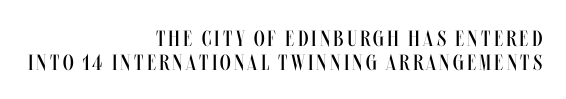
Each stroke keeps to a modest, everyday thickness or less. Nobody drew a line under any word here. Does the leading feel generous? Not at all — it's pinched. The font's upright variant was chosen for this text.
